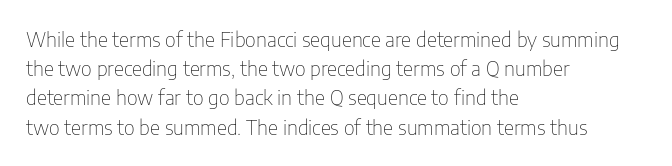
The image shows 20 px text type, upright; set left-aligned, normal line spacing (1.46x), normal letter spacing, not underlined.
